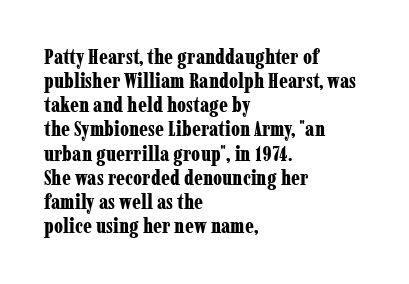
Q: Is the text bold? A: Yes.
Q: Is the text italic (slanted)? A: No, it is upright.
Q: Is the text underlined? A: No.
Q: How is the paragraph aligned? A: Left-aligned.
Q: Is the spacing between letters normal or unusually wide? A: Normal.
Q: Is the spacing between lines tight, normal or loose? A: Tight.
